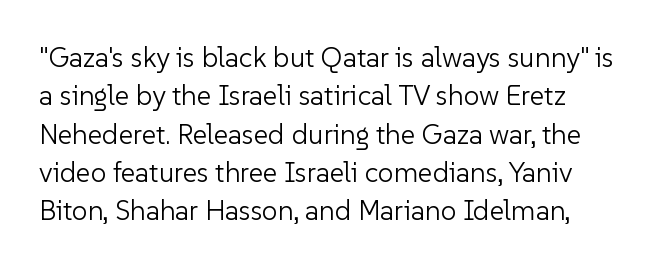
Q: Is the text bold? A: No.
Q: Is the text italic (slanted)? A: No, it is upright.
Q: Is the typeface a serif or a sans-serif typeface? A: Sans-serif.
Q: Is the text underlined? A: No.
Q: Is the spacing between letters normal or unusually wide? A: Normal.
Q: Is the spacing between lines tight, normal or loose? A: Normal.
Q: Width (condensed, normal, or wide)? A: Normal.
Q: Stroke contrast? A: Low.
Q: x-height? A: Medium.
Q: Monospaced? A: No.
